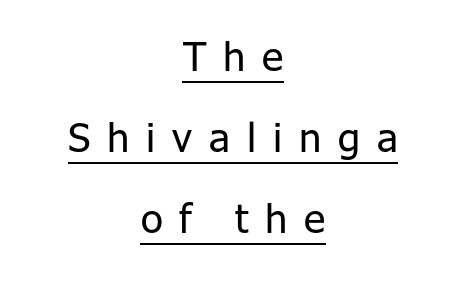
{"serif": "no", "italic": "no", "bold": "no", "weight": "regular", "width": "normal", "stroke_contrast": "low", "x_height": "medium", "monospaced": "no", "underline": "yes", "align": "center", "line_spacing": "loose", "line_spacing_ratio": 2.03, "letter_spacing": "wide", "letter_spacing_em": 0.42, "glyph_px": 40}
